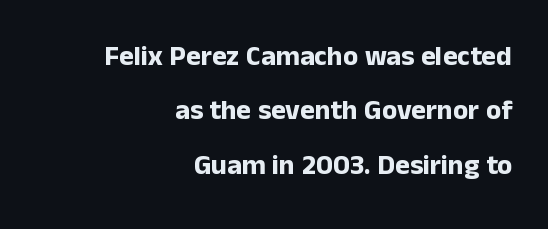
The image shows 28 px bold sans-serif type, upright; set right-aligned, loose line spacing (1.94x), normal letter spacing, not underlined; low stroke contrast and a medium x-height.
